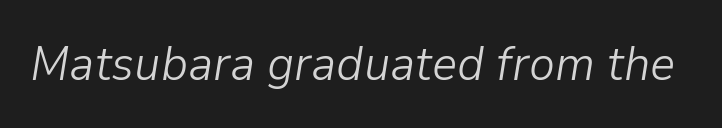
The passage shown is typed in a proportional face where columns would drift. Does the lettering tilt? It does — this is italic. Tracking value appears to be zero — textbook default spacing. The cut favours lightness, reaching ordinary text weight at its darkest. No word sits above an underline.
